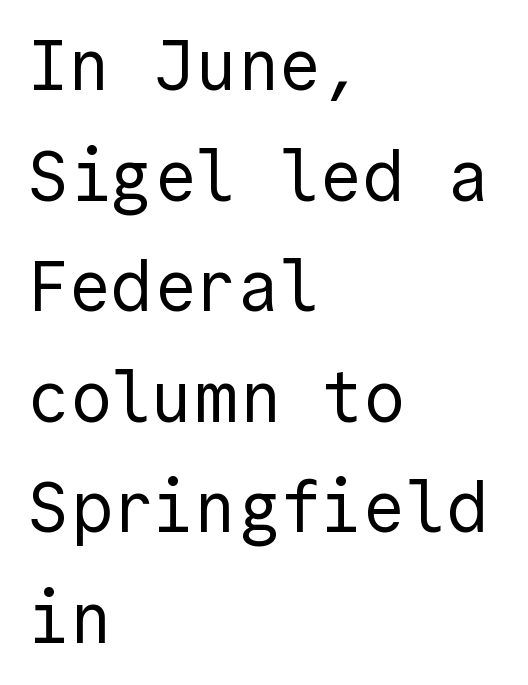
The face used here is rendered with its standard letterfit. The letters carry no serifs — their stems end cleanly without finishing strokes. The rows are spaced the way most documents space them. Short and long lines alike share a common starting point at left. Weight: not bold — regular or lighter.
